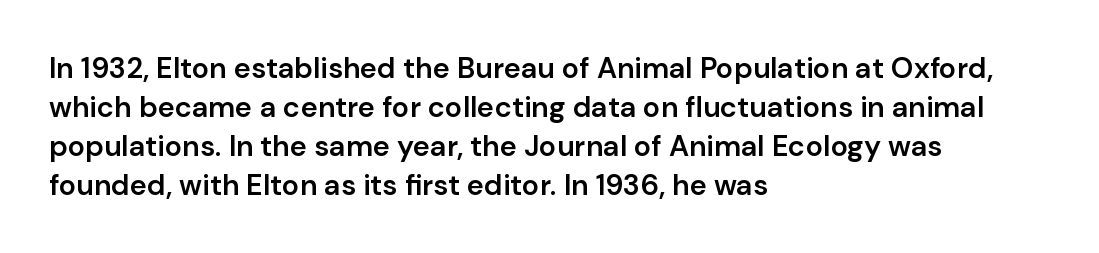
The line texture is even and compact thanks to regular tracking. Look at the stroke-to-counter ratio: somewhat heavy, a semibold. The block of text has a typical density, with ordinary space between rows. The ragged edge is on the right, which tells us the setting is flush left. These lines are rendered in a variable-pitch font.
